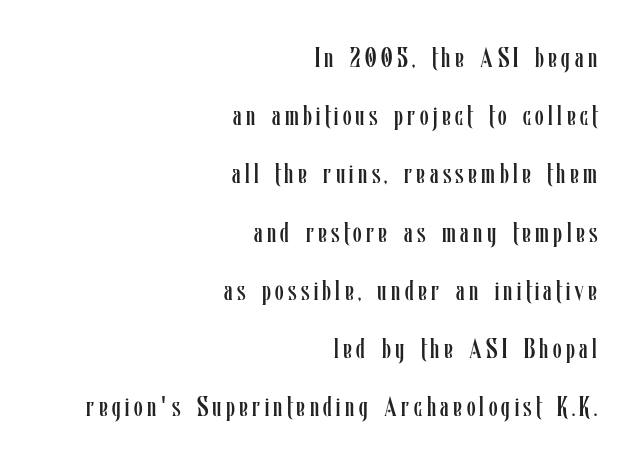
Does the leading feel generous? Absolutely, it's lavish. Summary of weight: not heavy and not bold. A bare baseline throughout the passage. Vertical strokes here are truly vertical.
